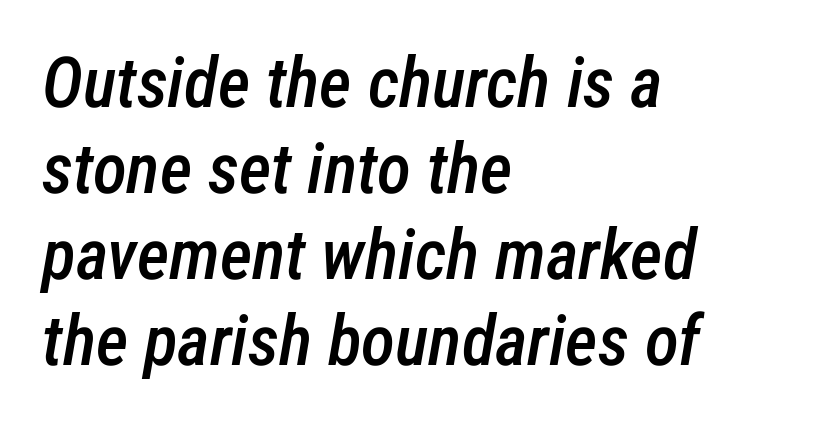
The image shows 70 px semibold, condensed type, italic (leaning right); set left-aligned, line spacing 1.23x, normal letter spacing, not underlined; low stroke contrast and a medium x-height.
